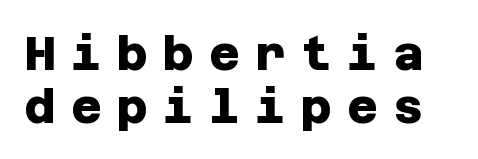
You can tell from the bare stems that sans-serif type was used. Heft: maximum for text — a bold. The glyphs are unaccompanied by any horizontal stroke below them. Students, note that the glyphs here are deliberately spaced far apart.
